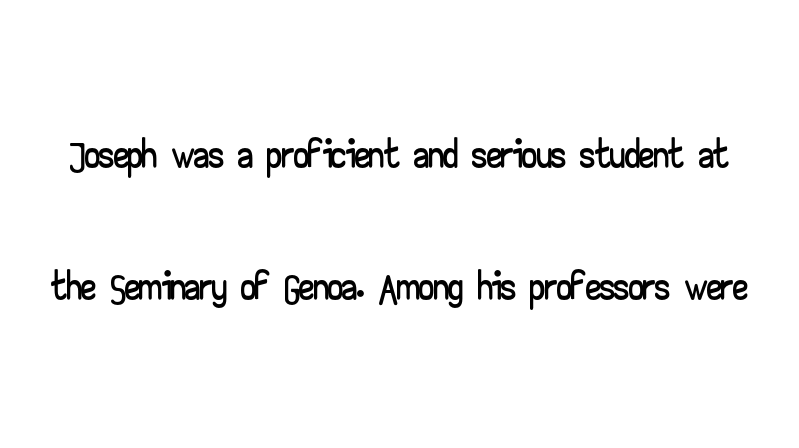
{"serif": "no", "italic": "no", "width": "wide", "stroke_contrast": "low", "x_height": "small", "monospaced": "no", "underline": "no", "line_spacing": "loose", "line_spacing_ratio": 2.2, "letter_spacing": "normal", "letter_spacing_em": 0.0, "glyph_px": 60}
